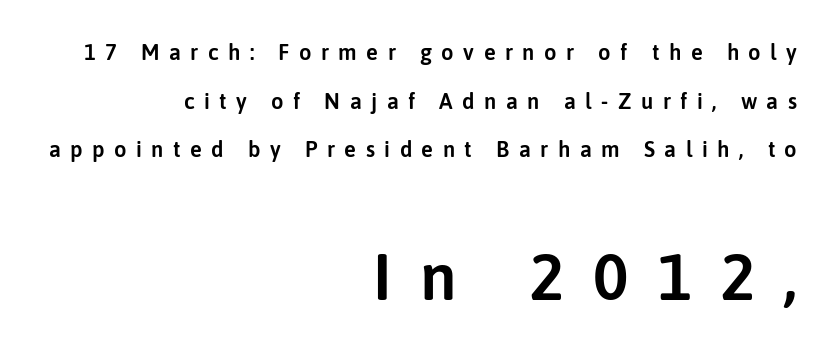
Q: Is the text italic (slanted)? A: No, it is upright.
Q: Is the typeface a serif or a sans-serif typeface? A: Sans-serif.
Q: Is the text underlined? A: No.
Q: How is the paragraph aligned? A: Right-aligned.
Q: Is the spacing between letters normal or unusually wide? A: Unusually wide.
Q: Is the spacing between lines tight, normal or loose? A: Loose.
Q: Which block of text is set in a larger size, the first (top) or the second (bottom)? A: The second (bottom) one.
Q: Width (condensed, normal, or wide)? A: Normal.
Q: Stroke contrast? A: Low.
Q: x-height? A: Medium.
Q: Monospaced? A: No.
